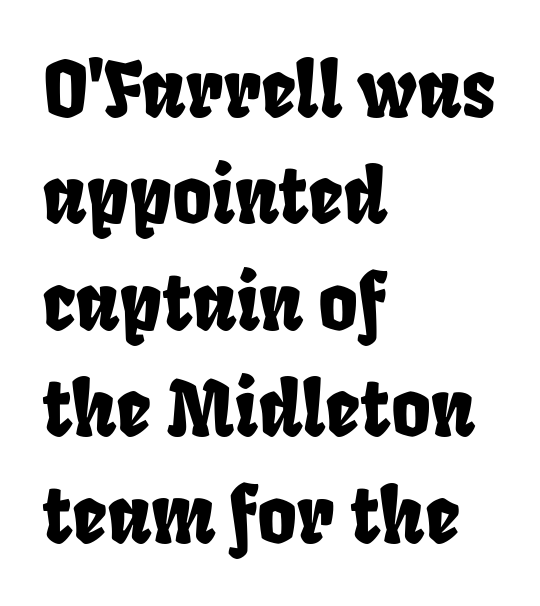
Look at the tracking — it's just the regular setting, nothing added. In CSS terms this would be text-align: left. Each letter keeps its own natural width here, so spacing adapts to shape. Horizontal bands of white between lines are of average thickness.
